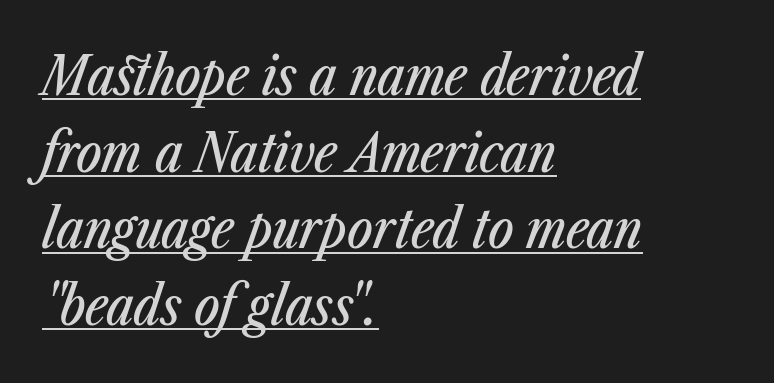
The leading is moderate, giving the passage an even texture. Each line starts at the same left margin while the right side varies. Glyph-to-glyph distance matches everyday printed text. Slanted lettering throughout. Each line of the rendering has a horizontal stroke beneath the glyphs. The passage shown is typed in a proportional face where columns would drift.
